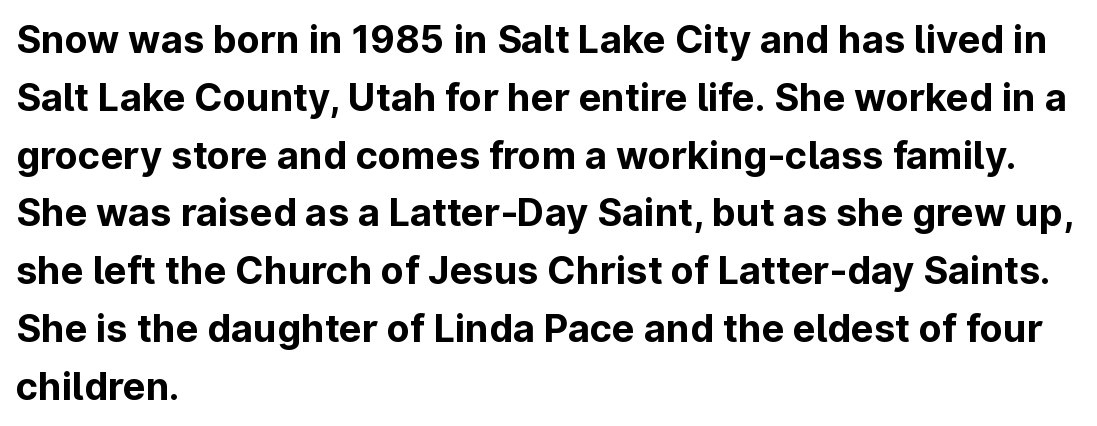
The image shows 38 px bold sans-serif type, upright; set left-aligned, normal line spacing (1.52x), normal letter spacing, not underlined; low stroke contrast and a medium x-height.
